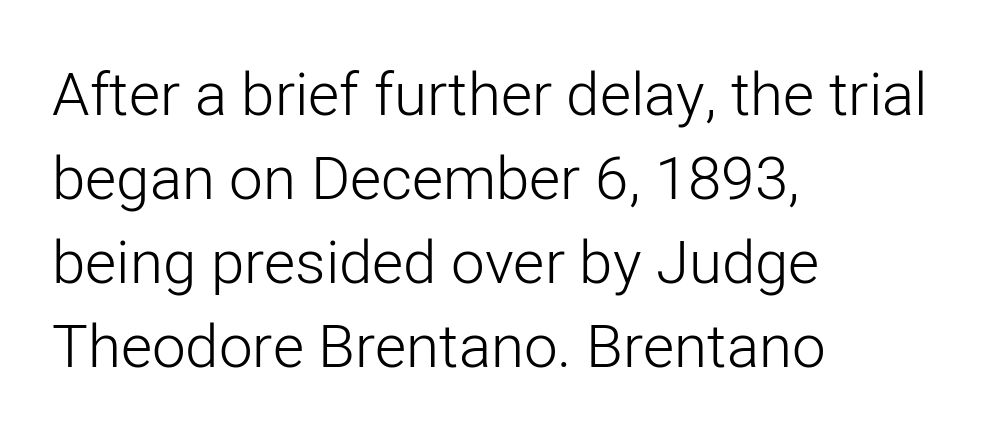
{"serif": "no", "italic": "no", "bold": "no", "weight": "light", "width": "normal", "stroke_contrast": "low", "x_height": "medium", "monospaced": "no", "underline": "no", "align": "left", "line_spacing": "normal", "line_spacing_ratio": 1.4, "letter_spacing": "normal", "letter_spacing_em": 0.0, "glyph_px": 60}
